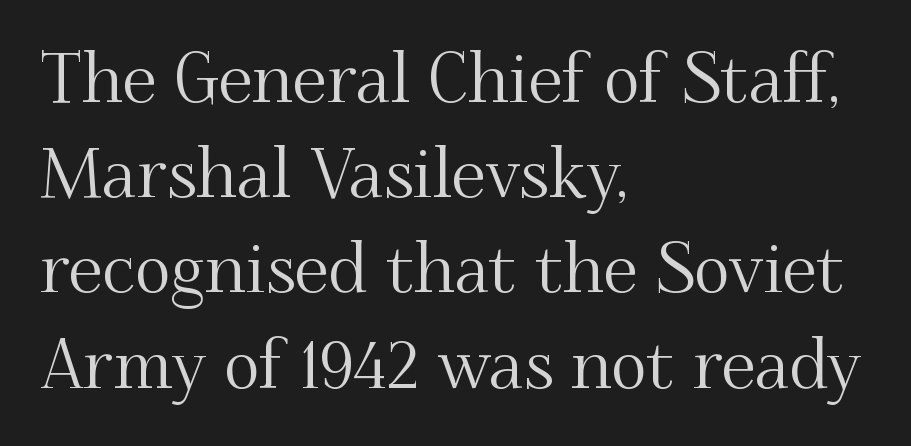
{"serif": "yes", "italic": "no", "width": "normal", "stroke_contrast": "medium", "x_height": "small", "monospaced": "no", "underline": "no", "align": "left", "line_spacing": "normal", "line_spacing_ratio": 1.38, "letter_spacing": "normal", "letter_spacing_em": 0.0, "glyph_px": 69}
